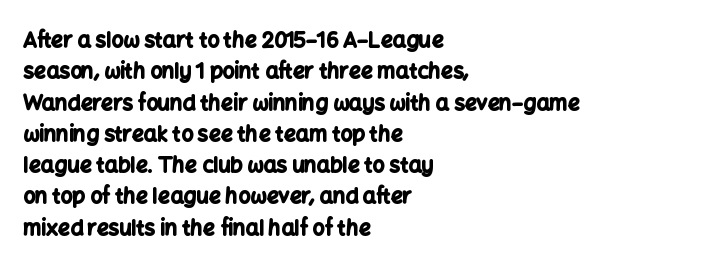
Q: Is the text bold? A: Yes.
Q: Is the text italic (slanted)? A: No, it is upright.
Q: Is the text underlined? A: No.
Q: How is the paragraph aligned? A: Left-aligned.
Q: Is the spacing between letters normal or unusually wide? A: Normal.
Q: Is the spacing between lines tight, normal or loose? A: Normal.
